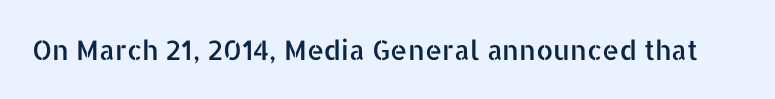
{"italic": "no", "underline": "no", "letter_spacing": "normal", "letter_spacing_em": 0.0, "glyph_px": 27}
